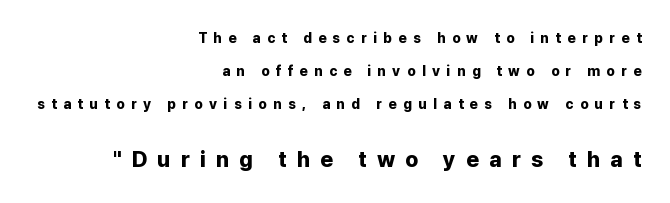
The image shows 22 px bold type, upright; set right-aligned, loose line spacing (2.37x), unusually wide letter spacing (+0.46 em), not underlined; the second (bottom) block is 1.57x larger.
